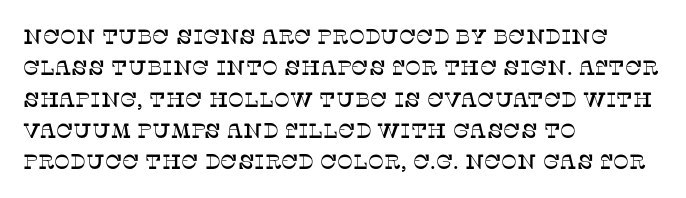
{"italic": "no", "underline": "no", "align": "left", "line_spacing": "normal", "line_spacing_ratio": 1.49, "letter_spacing": "normal", "letter_spacing_em": 0.0, "glyph_px": 21}
